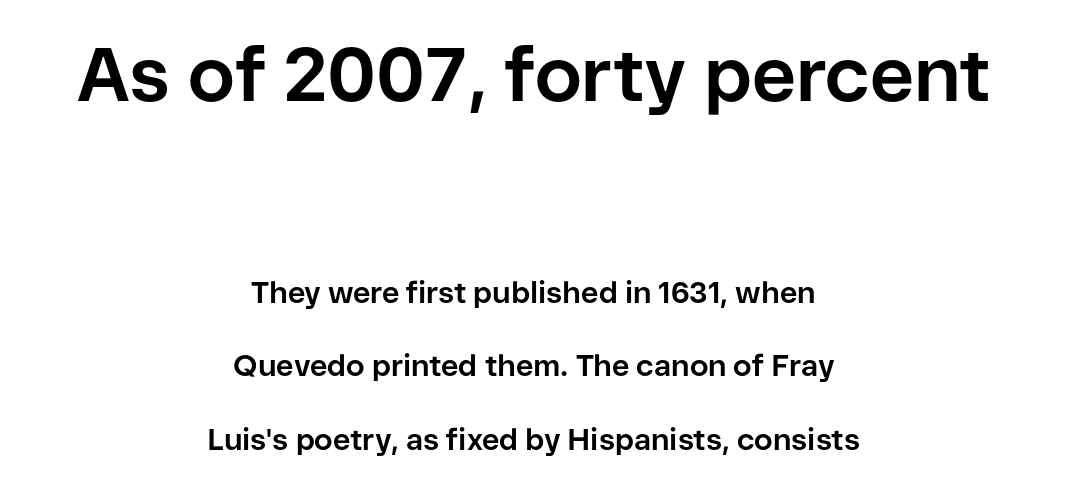
The rendering uses a large line-height, opening up the rows. This sample uses plain, unmodified letter spacing. Underlining? Definitely not there. Think of a printed novel: that variable character pitch is what you see here. The whitespace from short lines is split evenly between both sides.
